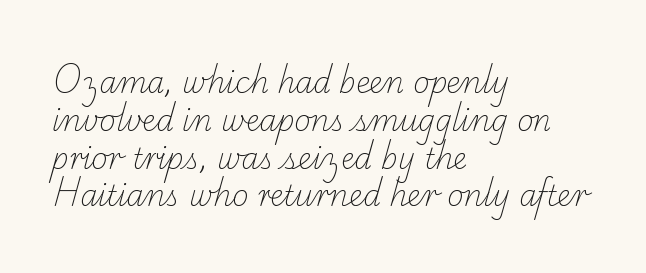
Q: Is the text bold? A: No.
Q: Is the typeface a serif or a sans-serif typeface? A: Serif.
Q: Is the text underlined? A: No.
Q: How is the paragraph aligned? A: Left-aligned.
Q: Is the spacing between letters normal or unusually wide? A: Normal.
Q: Is the spacing between lines tight, normal or loose? A: Normal.
Q: Width (condensed, normal, or wide)? A: Normal.
Q: Stroke contrast? A: Low.
Q: x-height? A: Small.
Q: Monospaced? A: No.
